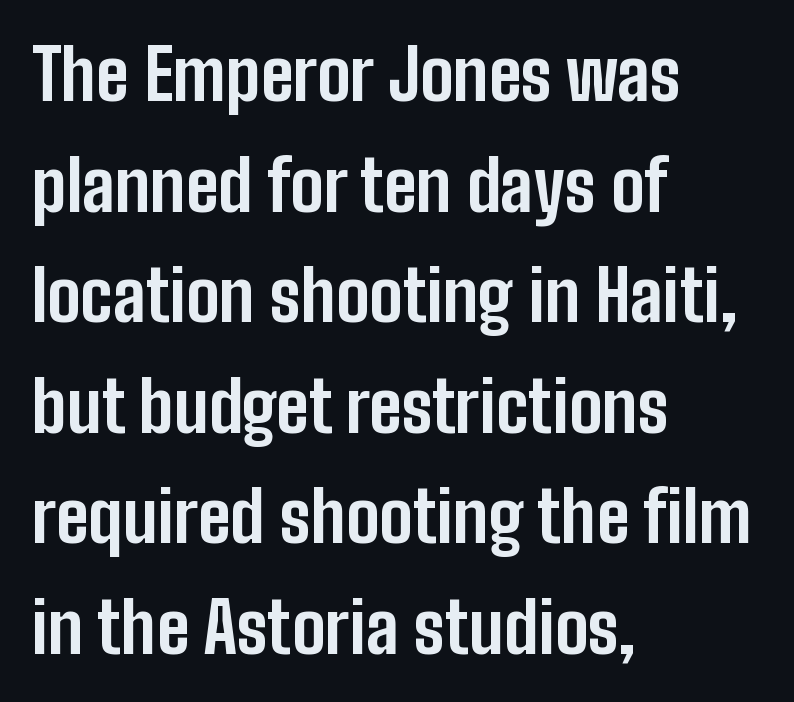
Q: Is the text bold? A: Yes.
Q: Is the text italic (slanted)? A: No, it is upright.
Q: Is the typeface a serif or a sans-serif typeface? A: Sans-serif.
Q: Is the text underlined? A: No.
Q: How is the paragraph aligned? A: Left-aligned.
Q: Is the spacing between letters normal or unusually wide? A: Normal.
Q: Is the spacing between lines tight, normal or loose? A: Normal.
Q: Width (condensed, normal, or wide)? A: Condensed.
Q: Stroke contrast? A: Low.
Q: x-height? A: Medium.
Q: Monospaced? A: No.
